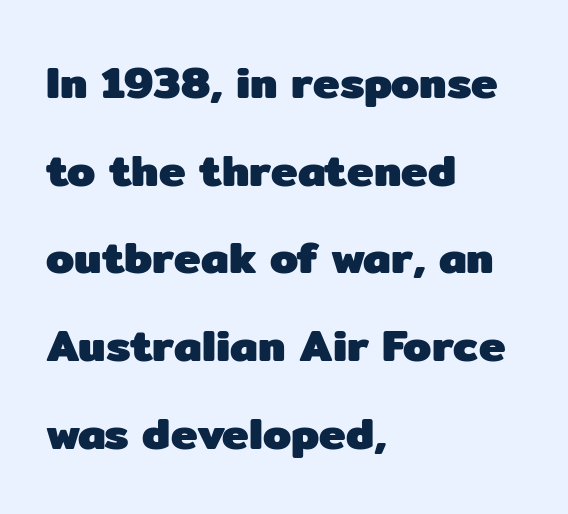
Q: Is the text bold? A: Yes.
Q: Is the text italic (slanted)? A: No, it is upright.
Q: Is the typeface a serif or a sans-serif typeface? A: Sans-serif.
Q: Is the text underlined? A: No.
Q: How is the paragraph aligned? A: Left-aligned.
Q: Is the spacing between letters normal or unusually wide? A: Normal.
Q: Is the spacing between lines tight, normal or loose? A: Loose.
Q: Width (condensed, normal, or wide)? A: Normal.
Q: Stroke contrast? A: Low.
Q: x-height? A: Medium.
Q: Monospaced? A: No.
